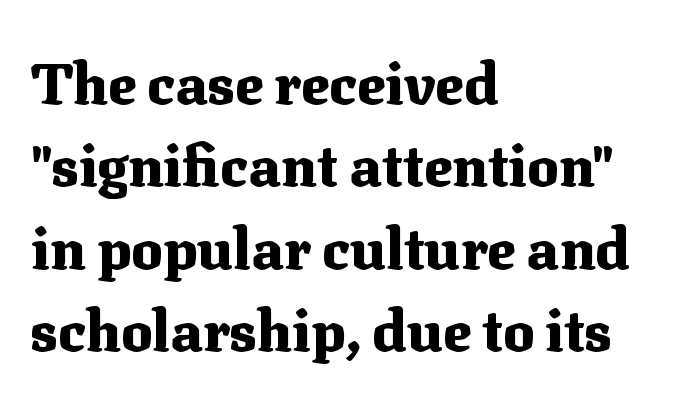
The letters stand straight up with perfectly vertical stems. Here the designer chose a conventional face with non-uniform glyph widths. How heavy is the stroke? Heavy — this is a bold. If you measured baseline to baseline, you'd find a middling distance.
